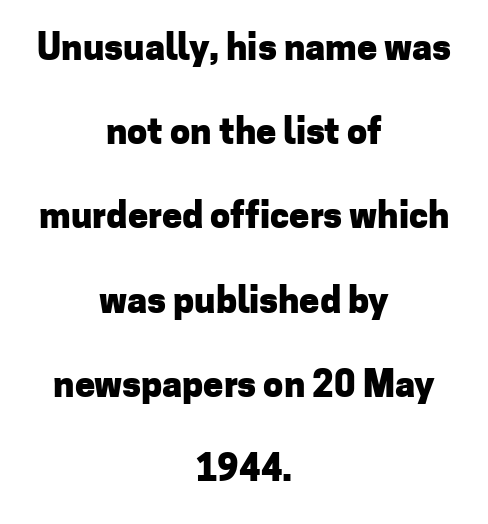
Q: Is the text bold? A: Yes.
Q: Is the text italic (slanted)? A: No, it is upright.
Q: Is the typeface a serif or a sans-serif typeface? A: Sans-serif.
Q: Is the text underlined? A: No.
Q: How is the paragraph aligned? A: Centered.
Q: Is the spacing between letters normal or unusually wide? A: Normal.
Q: Is the spacing between lines tight, normal or loose? A: Loose.
Q: Width (condensed, normal, or wide)? A: Normal.
Q: Stroke contrast? A: Low.
Q: x-height? A: Medium.
Q: Monospaced? A: No.
